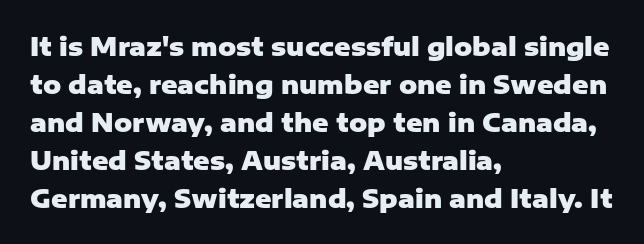
Q: Is the text bold? A: Yes.
Q: Is the text italic (slanted)? A: No, it is upright.
Q: Is the text underlined? A: No.
Q: How is the paragraph aligned? A: Left-aligned.
Q: Is the spacing between letters normal or unusually wide? A: Normal.
Q: Is the spacing between lines tight, normal or loose? A: Normal.
